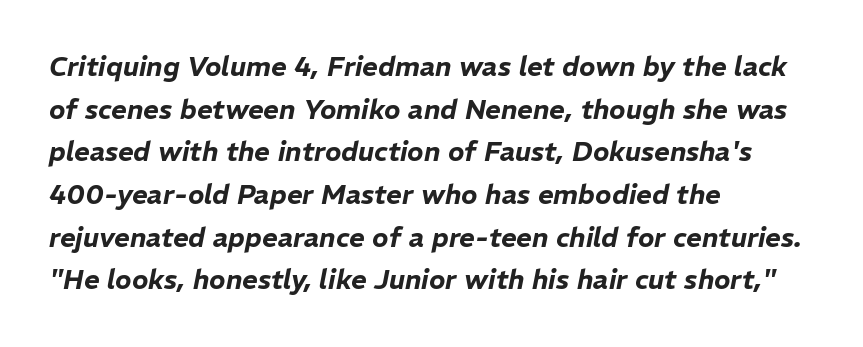
The image shows 27 px text type, italic (leaning right); set left-aligned, normal line spacing (1.58x), normal letter spacing, not underlined.
